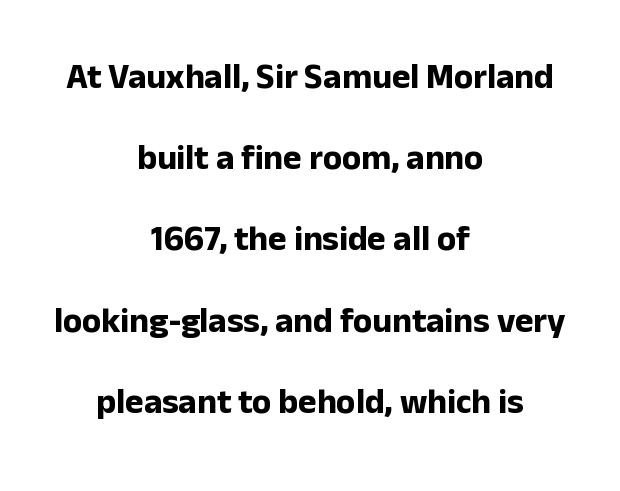
Q: Is the text bold? A: Yes.
Q: Is the text italic (slanted)? A: No, it is upright.
Q: Is the typeface a serif or a sans-serif typeface? A: Sans-serif.
Q: Is the text underlined? A: No.
Q: How is the paragraph aligned? A: Centered.
Q: Is the spacing between letters normal or unusually wide? A: Normal.
Q: Is the spacing between lines tight, normal or loose? A: Loose.
Q: Width (condensed, normal, or wide)? A: Normal.
Q: Stroke contrast? A: Low.
Q: x-height? A: Medium.
Q: Monospaced? A: No.
